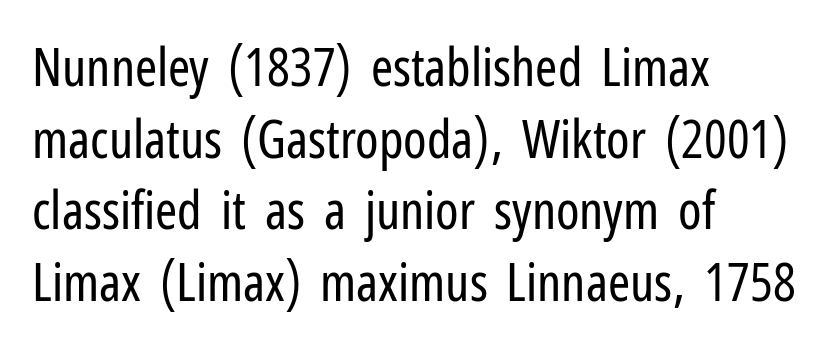
{"serif": "no", "italic": "no", "bold": "no", "weight": "regular", "width": "condensed", "stroke_contrast": "low", "x_height": "medium", "monospaced": "no", "underline": "no", "align": "left", "line_spacing": "normal", "line_spacing_ratio": 1.35, "letter_spacing": "normal", "letter_spacing_em": 0.0, "glyph_px": 53}
